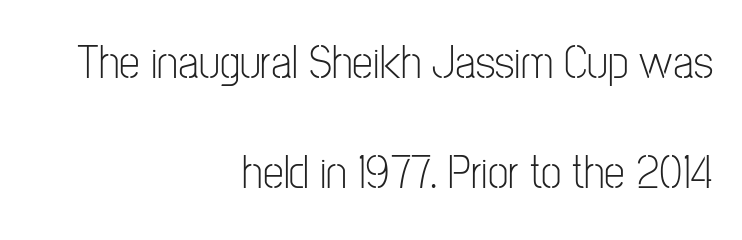
{"serif": "no", "italic": "no", "bold": "no", "weight": "light", "width": "condensed", "stroke_contrast": "low", "x_height": "medium", "monospaced": "no", "underline": "no", "align": "right", "line_spacing": "loose", "line_spacing_ratio": 2.33, "letter_spacing": "normal", "letter_spacing_em": 0.0, "glyph_px": 47}
